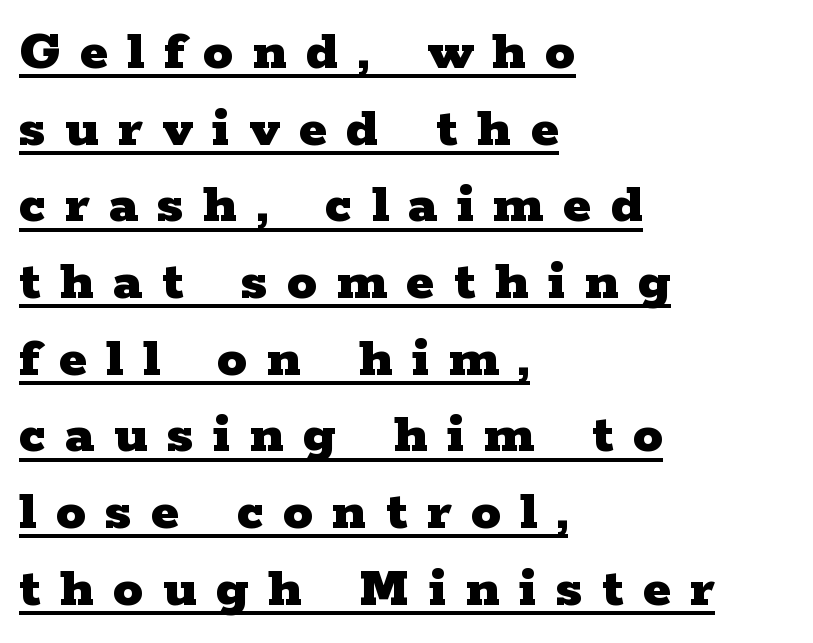
Q: Is the text bold? A: Yes.
Q: Is the text italic (slanted)? A: No, it is upright.
Q: Is the typeface a serif or a sans-serif typeface? A: Serif.
Q: Is the text underlined? A: Yes.
Q: How is the paragraph aligned? A: Left-aligned.
Q: Is the spacing between letters normal or unusually wide? A: Unusually wide.
Q: Is the spacing between lines tight, normal or loose? A: Normal.
Q: Width (condensed, normal, or wide)? A: Wide.
Q: Stroke contrast? A: Low.
Q: x-height? A: Medium.
Q: Monospaced? A: No.
